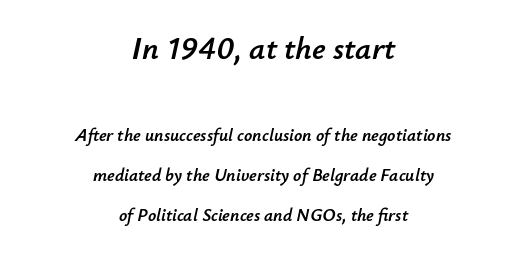
The image shows 32 px text type, italic (leaning right); set centered, loose line spacing (2.23x), normal letter spacing, not underlined; the first (top) block is 1.78x larger; low stroke contrast and a small x-height.
